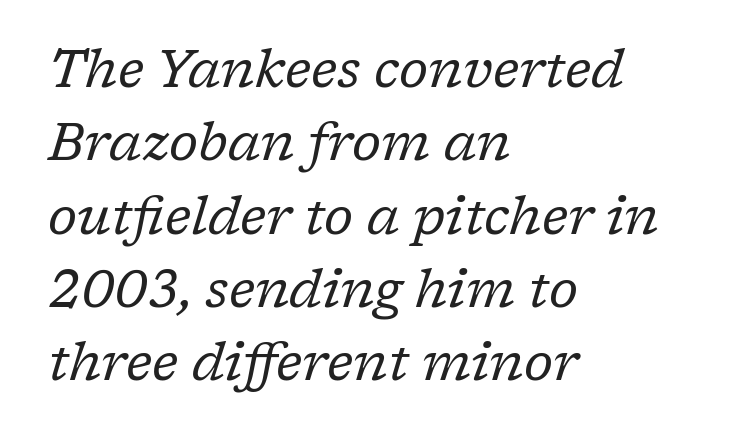
This is oblique type, the kind used for emphasis or titles. This sample uses a serif face. The passage shown has conventional tracking throughout. A typesetter would call this leading conventional body-copy spacing.
